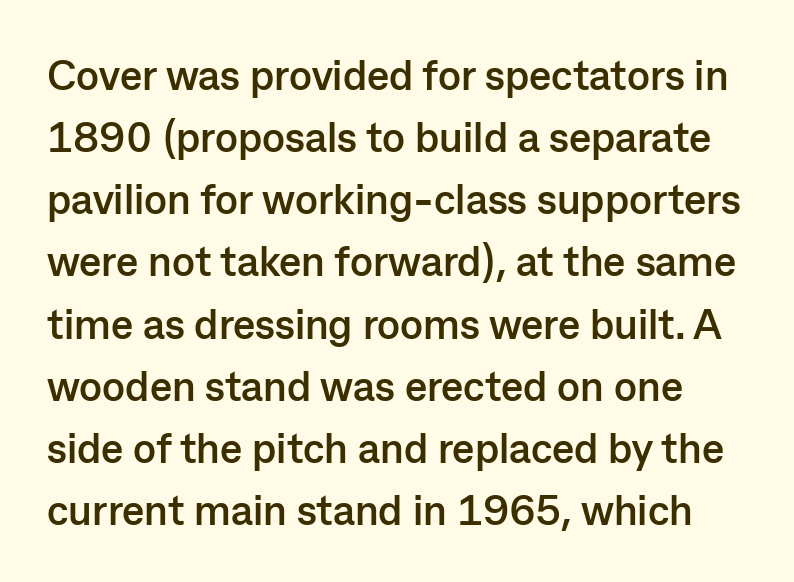
{"serif": "no", "italic": "no", "bold": "yes", "weight": "semibold", "width": "normal", "stroke_contrast": "low", "x_height": "medium", "monospaced": "no", "underline": "no", "line_spacing": "normal", "line_spacing_ratio": 1.48, "letter_spacing": "normal", "letter_spacing_em": 0.0, "glyph_px": 42}
